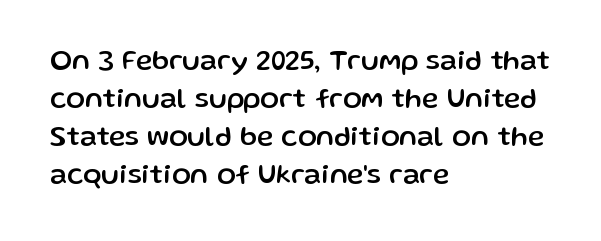
{"serif": "no", "italic": "no", "width": "normal", "stroke_contrast": "low", "x_height": "medium", "monospaced": "no", "underline": "no", "align": "left", "line_spacing": "normal", "line_spacing_ratio": 1.36, "letter_spacing": "normal", "letter_spacing_em": 0.0, "glyph_px": 28}
